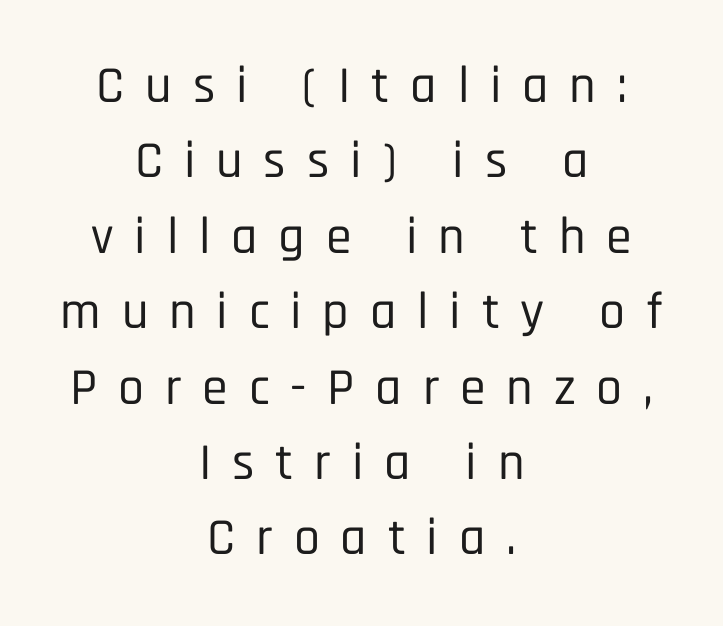
Regular leading. Does extra space separate the letters? Yes, quite a lot of it. Each line is balanced around a shared central axis. Characters remain perfectly vertical along every line. Check under the words: just untouched page. Font category for this specimen: sans-serif.
